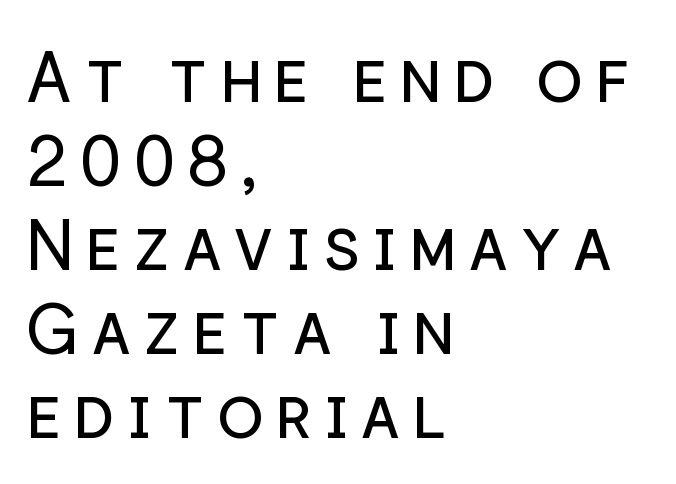
The image shows 70 px regular-weight sans-serif type, upright; set left-aligned, line spacing 1.2x, not underlined; low stroke contrast and a medium x-height.
